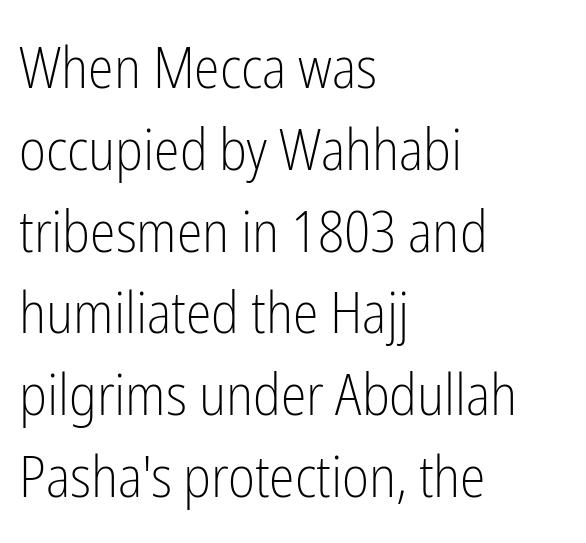
Q: Is the text bold? A: No.
Q: Is the text italic (slanted)? A: No, it is upright.
Q: Is the typeface a serif or a sans-serif typeface? A: Sans-serif.
Q: Is the text underlined? A: No.
Q: How is the paragraph aligned? A: Left-aligned.
Q: Is the spacing between letters normal or unusually wide? A: Normal.
Q: Is the spacing between lines tight, normal or loose? A: Normal.
Q: Width (condensed, normal, or wide)? A: Condensed.
Q: Stroke contrast? A: Low.
Q: x-height? A: Medium.
Q: Monospaced? A: No.
